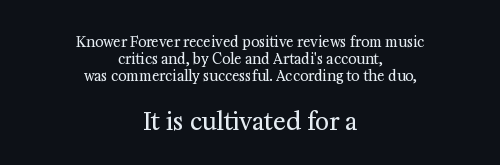
The image shows 24 px text type, upright; set centered, line spacing 1.23x, normal letter spacing, not underlined; the second (bottom) block is 1.71x larger.
